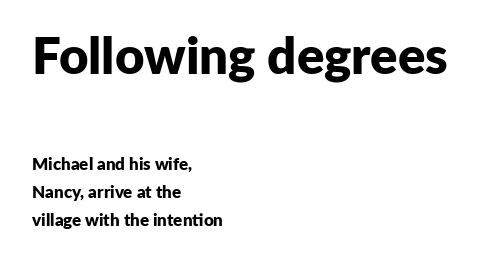
{"serif": "no", "italic": "no", "bold": "yes", "weight": "bold", "width": "normal", "stroke_contrast": "low", "x_height": "medium", "monospaced": "no", "underline": "no", "align": "left", "line_spacing": "normal", "line_spacing_ratio": 1.64, "letter_spacing": "normal", "letter_spacing_em": 0.0, "larger_block": "first", "size_ratio": 3.0, "glyph_px": 51}
